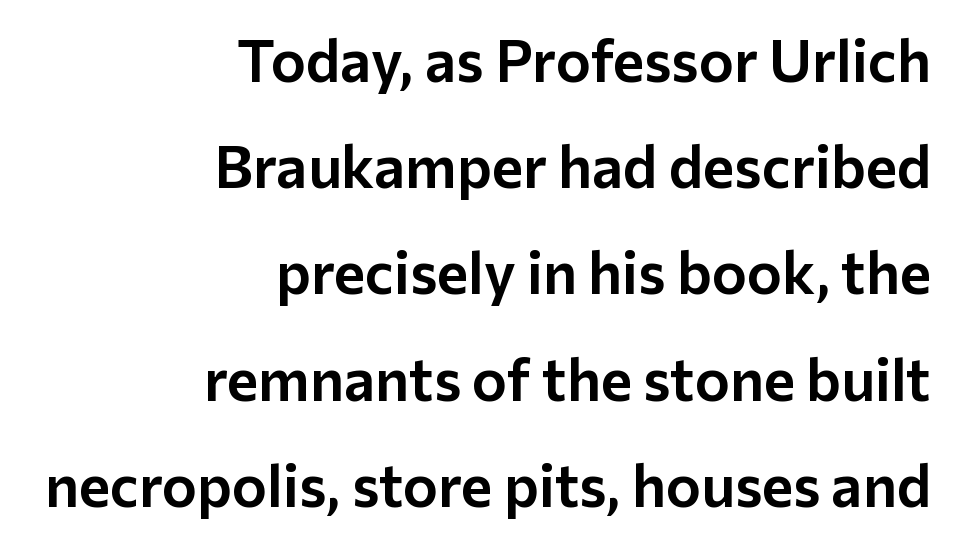
Q: Is the text italic (slanted)? A: No, it is upright.
Q: Is the typeface a serif or a sans-serif typeface? A: Sans-serif.
Q: Is the text underlined? A: No.
Q: How is the paragraph aligned? A: Right-aligned.
Q: Is the spacing between letters normal or unusually wide? A: Normal.
Q: Width (condensed, normal, or wide)? A: Normal.
Q: Stroke contrast? A: Low.
Q: x-height? A: Medium.
Q: Monospaced? A: No.
